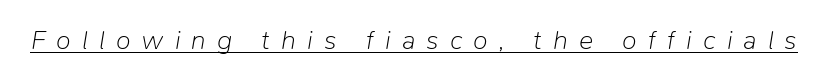
{"italic": "yes", "lean": "right", "slant_degrees": 9, "bold": "no", "underline": "yes", "letter_spacing": "wide", "letter_spacing_em": 0.41, "glyph_px": 27}
